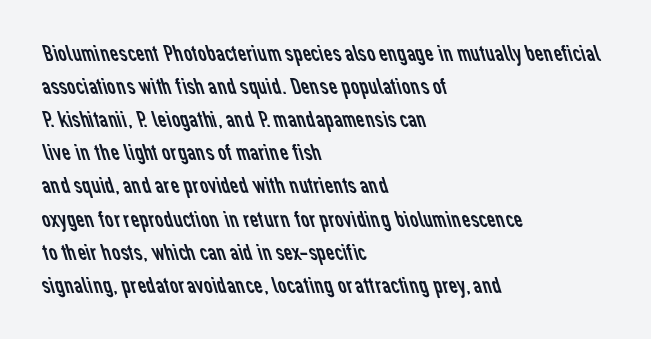
{"bold": "no", "underline": "no", "align": "left", "line_spacing": "normal", "line_spacing_ratio": 1.38, "letter_spacing": "normal", "letter_spacing_em": 0.0, "glyph_px": 24}
